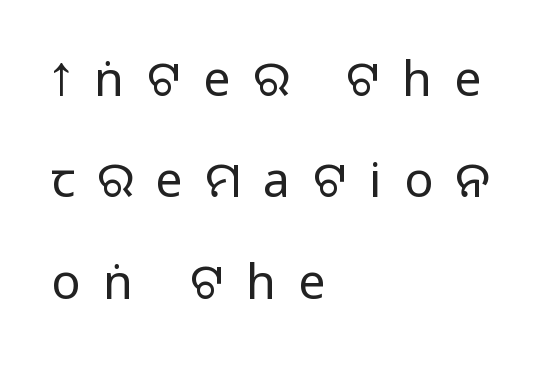
{"serif": "no", "italic": "no", "width": "normal", "stroke_contrast": "medium", "monospaced": "no", "underline": "no", "align": "left", "line_spacing": "loose", "line_spacing_ratio": 2.11, "letter_spacing": "wide", "letter_spacing_em": 0.47, "glyph_px": 48}
